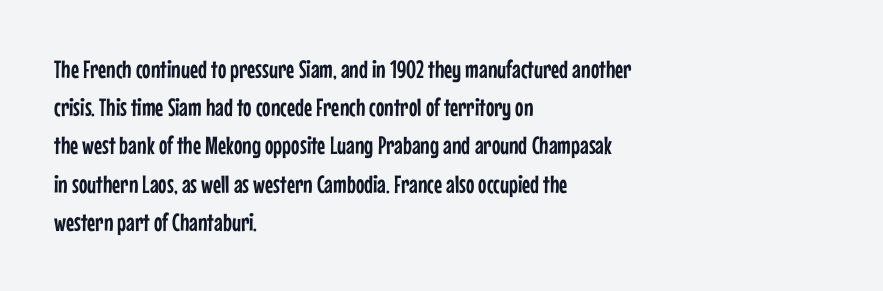
Q: Is the text italic (slanted)? A: No, it is upright.
Q: Is the text underlined? A: No.
Q: How is the paragraph aligned? A: Left-aligned.
Q: Is the spacing between letters normal or unusually wide? A: Normal.
Q: Is the spacing between lines tight, normal or loose? A: Normal.
